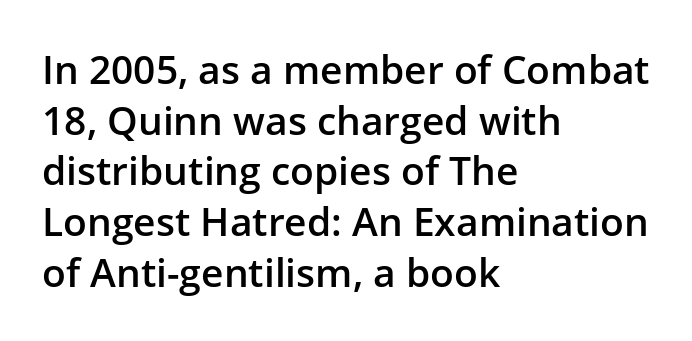
Compared with a centered layout, this one pins lines to the left instead. The sample has been set in demibold, a notch under bold. Looks like regular typesetting: each glyph gets only the width it needs. Only glyphs here, with clear space below each row. No feet cap the strokes, marking this as sans-serif type.
